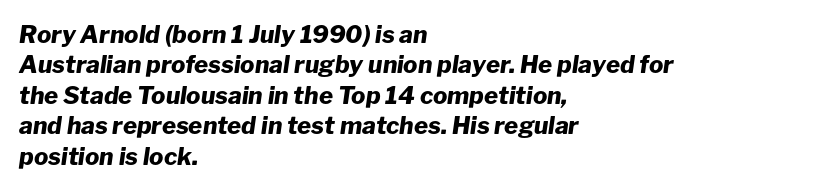
Horizontally, the lines are justified to the leading edge only. In terms of weight, the rendering is a true, heavy bold. These lines keep a tight, regular rhythm from letter to letter. Nobody drew a line under any word here.
